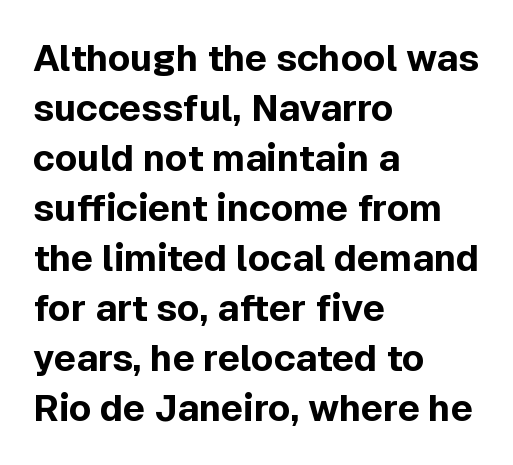
The image shows 37 px bold sans-serif type, upright; set left-aligned, normal line spacing (1.35x), normal letter spacing, not underlined; a medium x-height.
